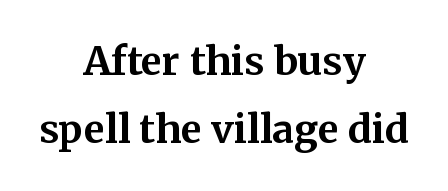
Q: Is the text bold? A: Yes.
Q: Is the text italic (slanted)? A: No, it is upright.
Q: Is the typeface a serif or a sans-serif typeface? A: Serif.
Q: Is the text underlined? A: No.
Q: How is the paragraph aligned? A: Centered.
Q: Is the spacing between letters normal or unusually wide? A: Normal.
Q: Width (condensed, normal, or wide)? A: Normal.
Q: Stroke contrast? A: Medium.
Q: x-height? A: Medium.
Q: Monospaced? A: No.
